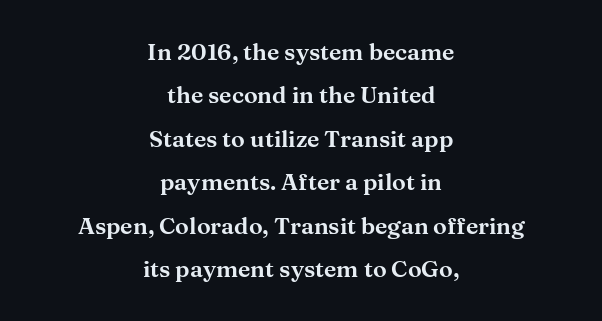
The image shows 23 px text type, upright; set centered, line spacing 1.89x, normal letter spacing, not underlined.
